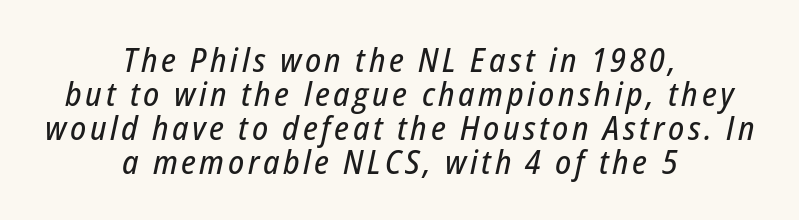
{"italic": "yes", "lean": "right", "slant_degrees": 12, "width": "condensed", "stroke_contrast": "low", "x_height": "medium", "monospaced": "no", "underline": "no", "align": "center", "line_spacing": "tight", "line_spacing_ratio": 1.03, "glyph_px": 33}
